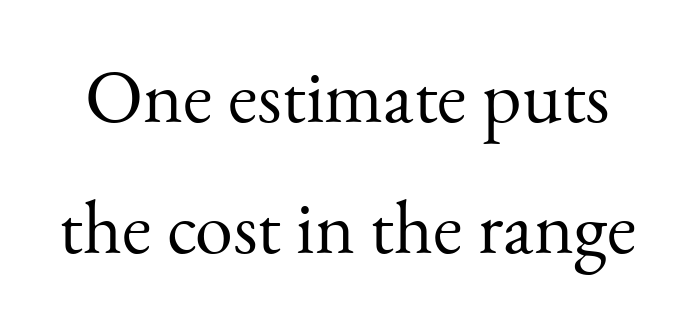
{"serif": "yes", "italic": "no", "bold": "no", "weight": "light", "width": "normal", "stroke_contrast": "medium", "x_height": "small", "monospaced": "no", "underline": "no", "line_spacing_ratio": 1.72, "letter_spacing": "normal", "letter_spacing_em": 0.0, "glyph_px": 76}
